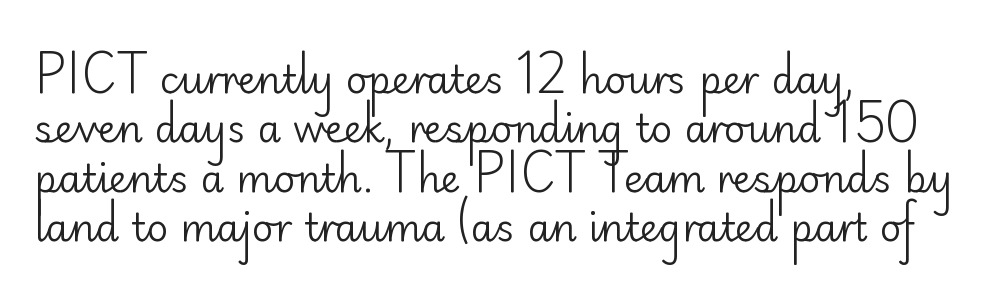
Q: Is the text bold? A: No.
Q: Is the text italic (slanted)? A: No, it is upright.
Q: Is the typeface a serif or a sans-serif typeface? A: Sans-serif.
Q: Is the text underlined? A: No.
Q: How is the paragraph aligned? A: Left-aligned.
Q: Is the spacing between letters normal or unusually wide? A: Normal.
Q: Is the spacing between lines tight, normal or loose? A: Normal.
Q: Width (condensed, normal, or wide)? A: Normal.
Q: Stroke contrast? A: Low.
Q: x-height? A: Small.
Q: Monospaced? A: No.
